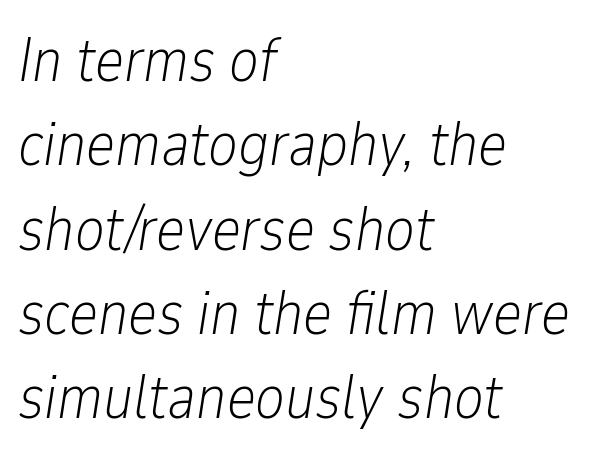
Students, note that the glyphs here touch the page at normal intervals. A typesetter would call this proportional, since set widths differ per character. The specimen reads as italic at a glance. Descenders hang freely into open space.
